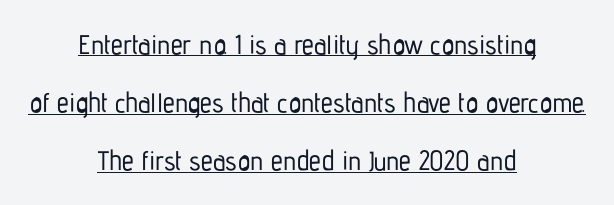
{"italic": "no", "underline": "yes", "align": "center", "line_spacing": "loose", "line_spacing_ratio": 2.15, "letter_spacing": "normal", "letter_spacing_em": 0.0, "glyph_px": 27}
